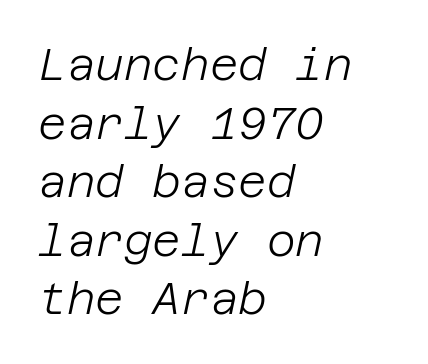
{"italic": "yes", "lean": "right", "slant_degrees": 12, "bold": "no", "weight": "light", "width": "normal", "stroke_contrast": "low", "x_height": "large", "underline": "no", "align": "left", "line_spacing": "normal", "line_spacing_ratio": 1.33, "letter_spacing": "normal", "letter_spacing_em": 0.0, "glyph_px": 44}
